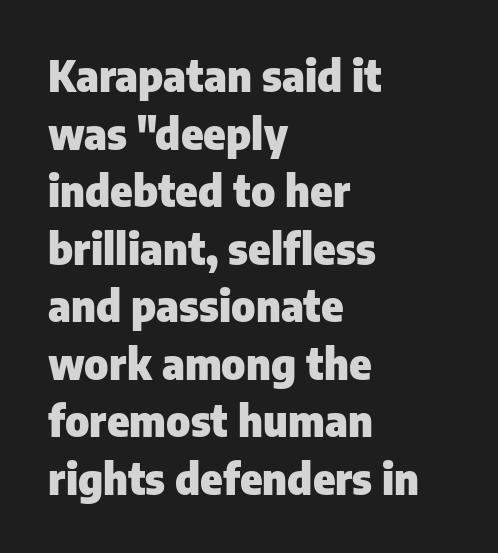
{"serif": "no", "italic": "no", "bold": "yes", "weight": "heavy", "width": "normal", "stroke_contrast": "low", "x_height": "medium", "monospaced": "no", "underline": "no", "align": "left", "line_spacing": "normal", "line_spacing_ratio": 1.37, "letter_spacing": "normal", "letter_spacing_em": 0.0, "glyph_px": 42}
